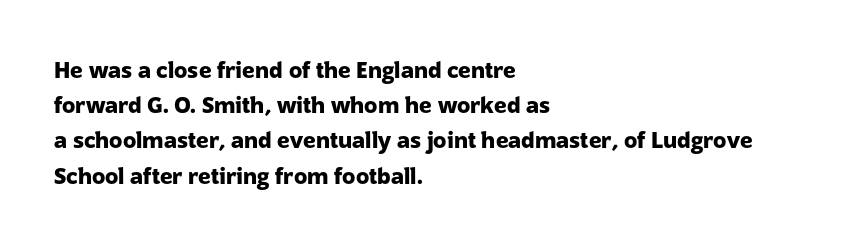
{"italic": "no", "bold": "yes", "underline": "no", "align": "left", "line_spacing": "normal", "line_spacing_ratio": 1.6, "letter_spacing": "normal", "letter_spacing_em": 0.0, "glyph_px": 22}
